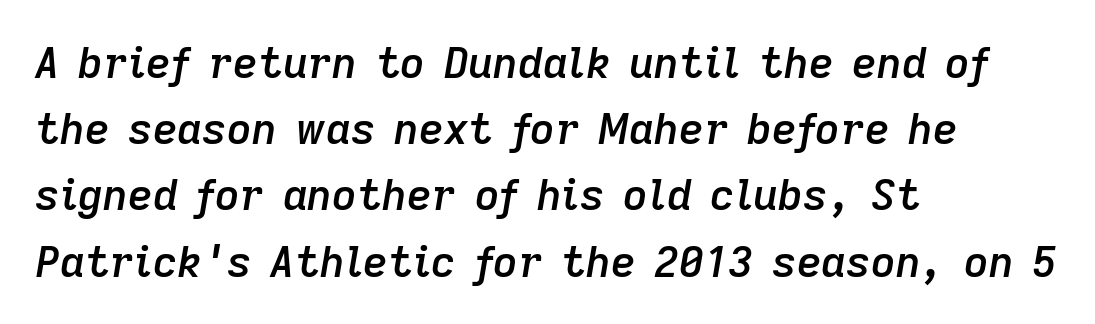
Q: Is the text bold? A: Semi-bold.
Q: Is the text italic (slanted)? A: Yes, it leans right by about 9 degrees.
Q: Is the text underlined? A: No.
Q: How is the paragraph aligned? A: Left-aligned.
Q: Is the spacing between letters normal or unusually wide? A: Normal.
Q: Is the spacing between lines tight, normal or loose? A: Normal.
Q: Width (condensed, normal, or wide)? A: Normal.
Q: Stroke contrast? A: Low.
Q: x-height? A: Medium.
Q: Monospaced? A: No.
